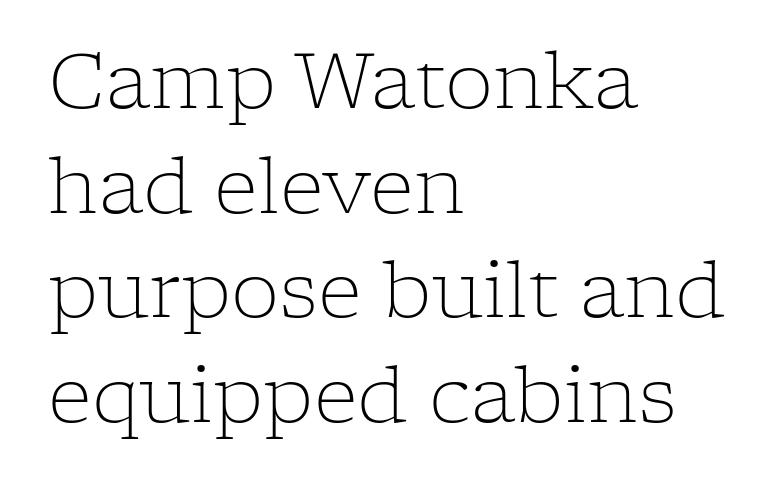
Q: Is the text bold? A: No.
Q: Is the text italic (slanted)? A: No, it is upright.
Q: Is the typeface a serif or a sans-serif typeface? A: Serif.
Q: Is the text underlined? A: No.
Q: How is the paragraph aligned? A: Left-aligned.
Q: Is the spacing between letters normal or unusually wide? A: Normal.
Q: Is the spacing between lines tight, normal or loose? A: Normal.
Q: Width (condensed, normal, or wide)? A: Normal.
Q: Stroke contrast? A: Low.
Q: x-height? A: Medium.
Q: Monospaced? A: No.
